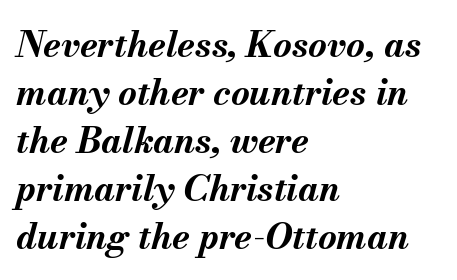
Q: Is the text bold? A: Yes.
Q: Is the text italic (slanted)? A: Yes, it leans right by about 13 degrees.
Q: Is the text underlined? A: No.
Q: How is the paragraph aligned? A: Left-aligned.
Q: Is the spacing between letters normal or unusually wide? A: Normal.
Q: Is the spacing between lines tight, normal or loose? A: Normal.
Q: Width (condensed, normal, or wide)? A: Normal.
Q: Stroke contrast? A: Medium.
Q: x-height? A: Small.
Q: Monospaced? A: No.
